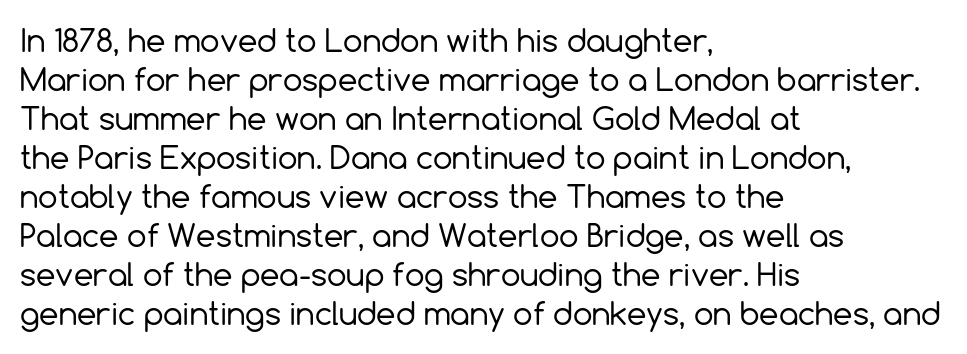
The image shows 31 px regular-weight sans-serif type, upright; set left-aligned, normal line spacing (1.26x), normal letter spacing, not underlined; a medium x-height.
